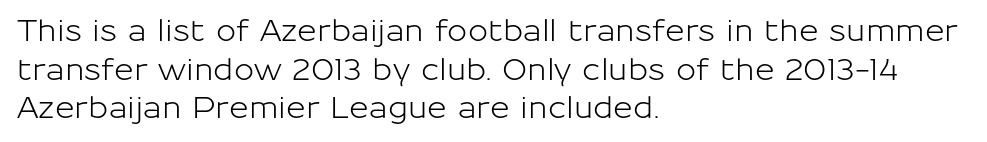
Q: Is the text italic (slanted)? A: No, it is upright.
Q: Is the typeface a serif or a sans-serif typeface? A: Sans-serif.
Q: Is the text underlined? A: No.
Q: How is the paragraph aligned? A: Left-aligned.
Q: Is the spacing between letters normal or unusually wide? A: Normal.
Q: Is the spacing between lines tight, normal or loose? A: Normal.
Q: Width (condensed, normal, or wide)? A: Normal.
Q: Stroke contrast? A: Low.
Q: x-height? A: Medium.
Q: Monospaced? A: No.
